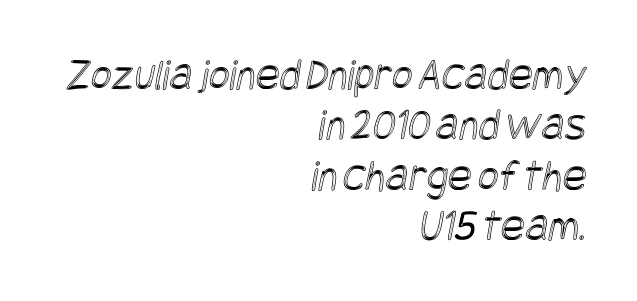
The image shows 45 px condensed type; set right-aligned, tight line spacing (1.12x), normal letter spacing, not underlined; a large x-height.
